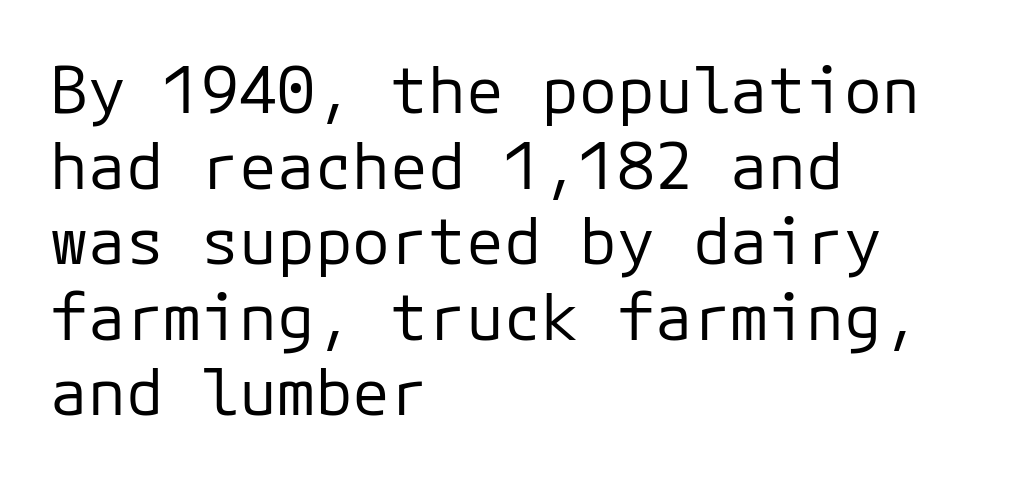
Q: Is the text bold? A: No.
Q: Is the text italic (slanted)? A: No, it is upright.
Q: Is the typeface a serif or a sans-serif typeface? A: Sans-serif.
Q: Is the text underlined? A: No.
Q: How is the paragraph aligned? A: Left-aligned.
Q: Is the spacing between letters normal or unusually wide? A: Normal.
Q: Width (condensed, normal, or wide)? A: Normal.
Q: Stroke contrast? A: Low.
Q: x-height? A: Medium.
